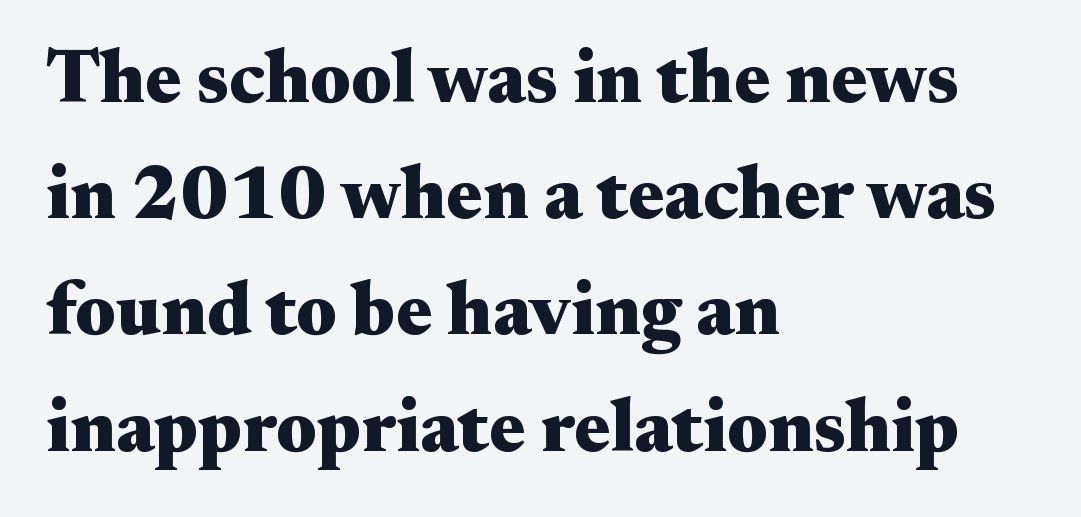
Q: Is the text bold? A: Yes.
Q: Is the text italic (slanted)? A: No, it is upright.
Q: Is the typeface a serif or a sans-serif typeface? A: Serif.
Q: Is the text underlined? A: No.
Q: How is the paragraph aligned? A: Left-aligned.
Q: Is the spacing between letters normal or unusually wide? A: Normal.
Q: Is the spacing between lines tight, normal or loose? A: Normal.
Q: Width (condensed, normal, or wide)? A: Wide.
Q: Stroke contrast? A: Medium.
Q: x-height? A: Small.
Q: Monospaced? A: No.
